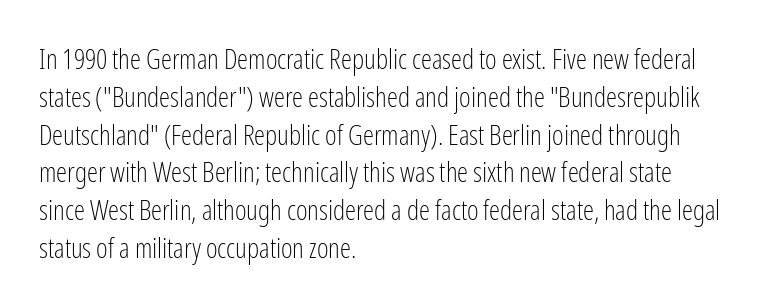
The image shows 28 px light, condensed sans-serif type, upright; set left-aligned, normal line spacing (1.35x), normal letter spacing, not underlined; low stroke contrast and a medium x-height.
